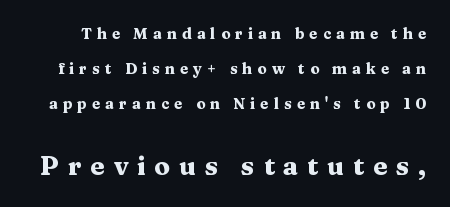
The image shows 26 px bold type, upright; set loose line spacing (2.32x), unusually wide letter spacing (+0.34 em), not underlined; the second (bottom) block is 1.73x larger.
